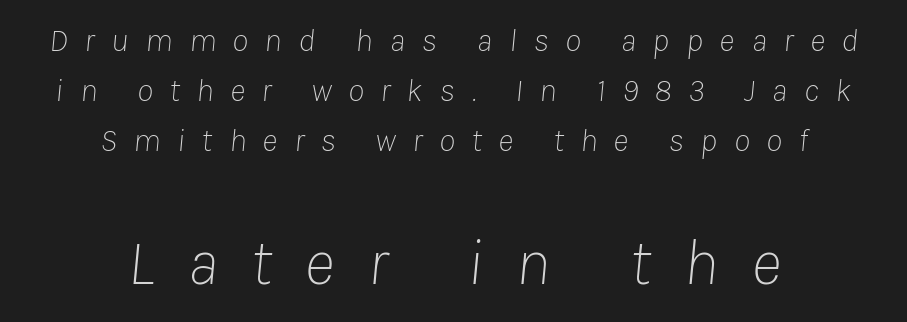
The image shows 66 px thin type, italic (leaning right); set centered, normal line spacing (1.52x), unusually wide letter spacing (+0.5 em), not underlined; the second (bottom) block is 2.0x larger; low stroke contrast and a medium x-height.
